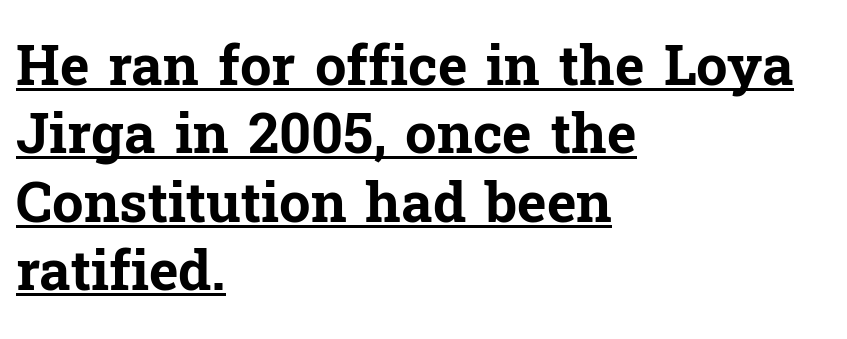
Q: Is the text bold? A: Yes.
Q: Is the text italic (slanted)? A: No, it is upright.
Q: Is the typeface a serif or a sans-serif typeface? A: Serif.
Q: Is the text underlined? A: Yes.
Q: How is the paragraph aligned? A: Left-aligned.
Q: Is the spacing between letters normal or unusually wide? A: Normal.
Q: Width (condensed, normal, or wide)? A: Normal.
Q: Stroke contrast? A: Low.
Q: x-height? A: Medium.
Q: Monospaced? A: No.
